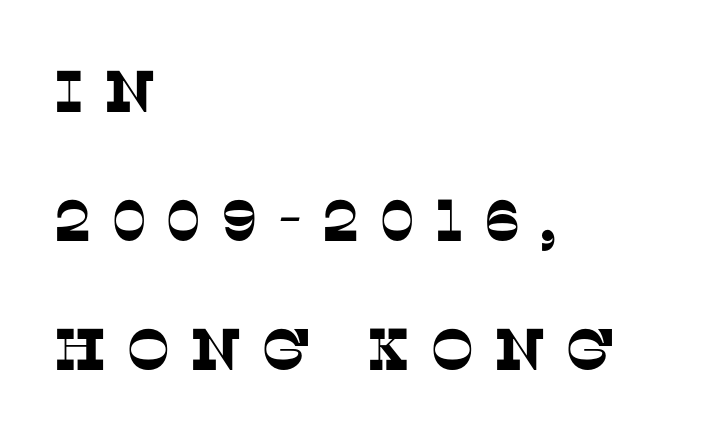
Letterform terminals end in serifs throughout the passage. The zone under the glyphs is completely vacant. How are the letters spaced? Widely, with obvious added tracking. Regarding leading, the lines here are spaced well apart. One-word summary of the alignment: left. Each letter keeps its own natural width here, so spacing adapts to shape.
